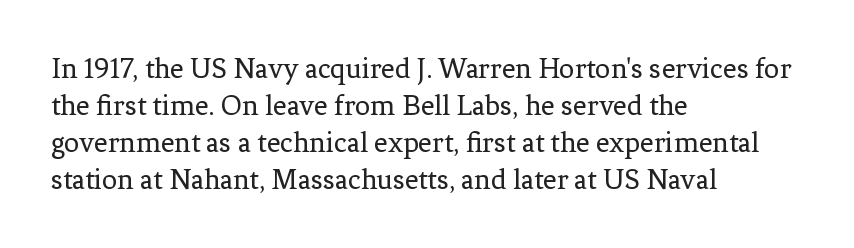
The image shows 30 px regular-weight serif type, upright; set left-aligned, line spacing 1.23x, normal letter spacing, not underlined; low stroke contrast and a medium x-height.
